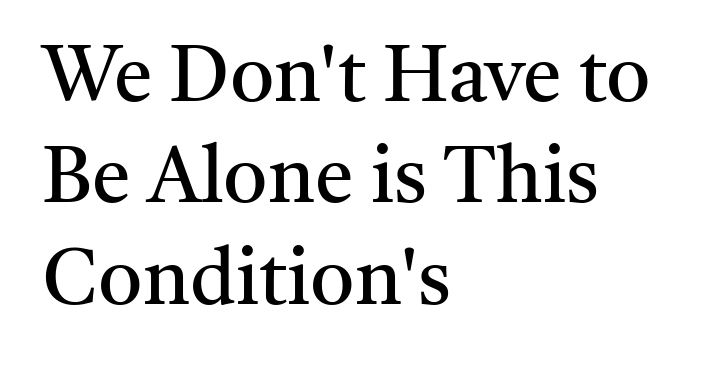
The image shows 78 px regular-weight serif type, upright; set left-aligned, normal line spacing (1.3x), normal letter spacing, not underlined; medium stroke contrast and a medium x-height.
